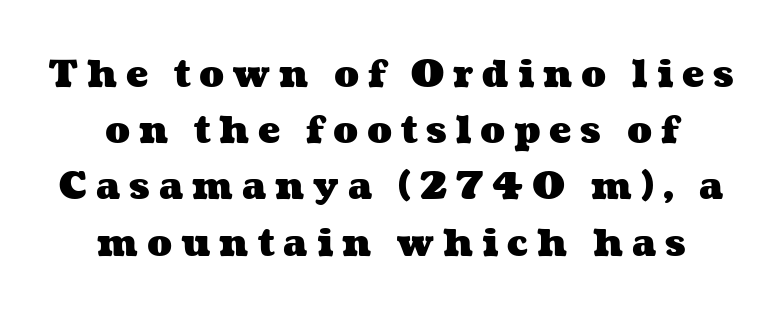
Q: Is the text bold? A: Yes.
Q: Is the text underlined? A: No.
Q: Is the spacing between letters normal or unusually wide? A: Unusually wide.
Q: Is the spacing between lines tight, normal or loose? A: Normal.
Q: Width (condensed, normal, or wide)? A: Wide.
Q: Stroke contrast? A: Medium.
Q: x-height? A: Medium.
Q: Monospaced? A: No.
